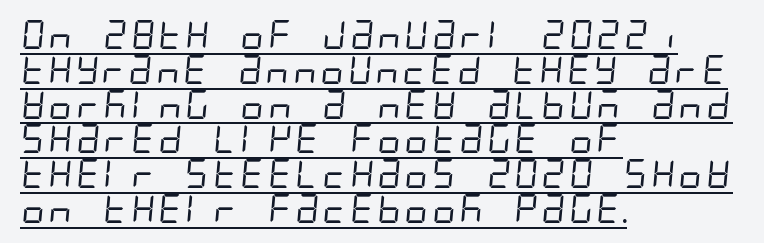
{"serif": "no", "bold": "no", "weight": "regular", "width": "condensed", "stroke_contrast": "low", "x_height": "large", "underline": "yes", "align": "left", "line_spacing_ratio": 1.2, "letter_spacing": "normal", "letter_spacing_em": 0.0, "glyph_px": 29}
